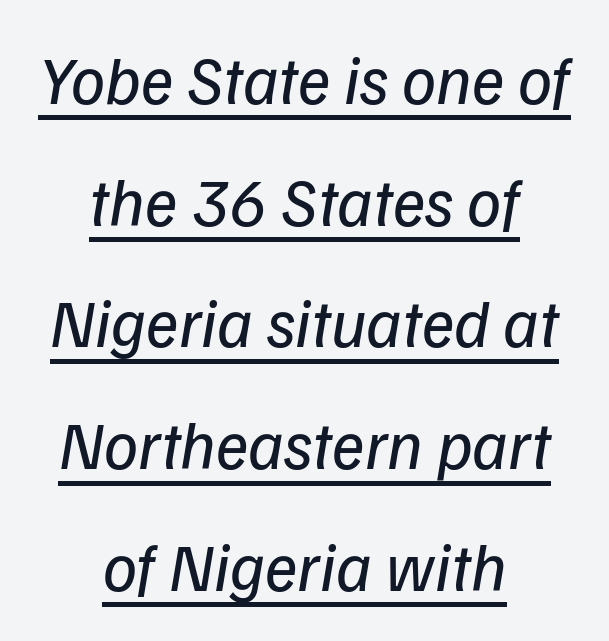
{"italic": "yes", "lean": "right", "slant_degrees": 9, "bold": "no", "weight": "regular", "width": "normal", "stroke_contrast": "low", "x_height": "medium", "monospaced": "no", "underline": "yes", "align": "center", "line_spacing_ratio": 1.79, "letter_spacing": "normal", "letter_spacing_em": 0.0, "glyph_px": 68}
